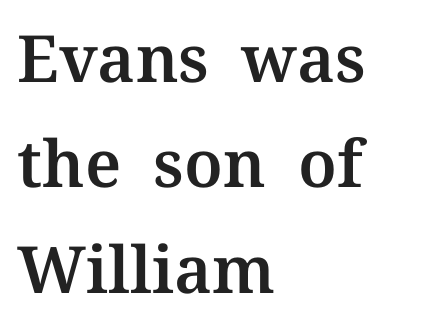
The image shows 65 px serif type, upright; set left-aligned, normal line spacing (1.62x), normal letter spacing, not underlined; medium stroke contrast and a medium x-height.
